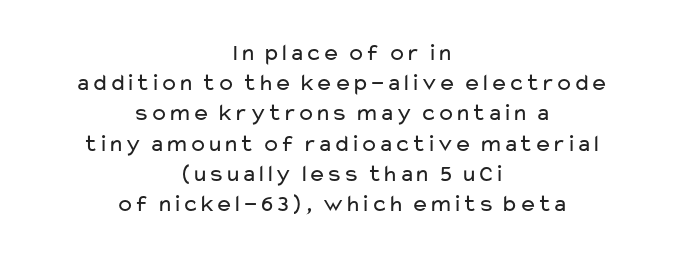
Q: Is the text bold? A: No.
Q: Is the text italic (slanted)? A: No, it is upright.
Q: Is the text underlined? A: No.
Q: How is the paragraph aligned? A: Centered.
Q: Is the spacing between letters normal or unusually wide? A: Normal.
Q: Is the spacing between lines tight, normal or loose? A: Normal.
